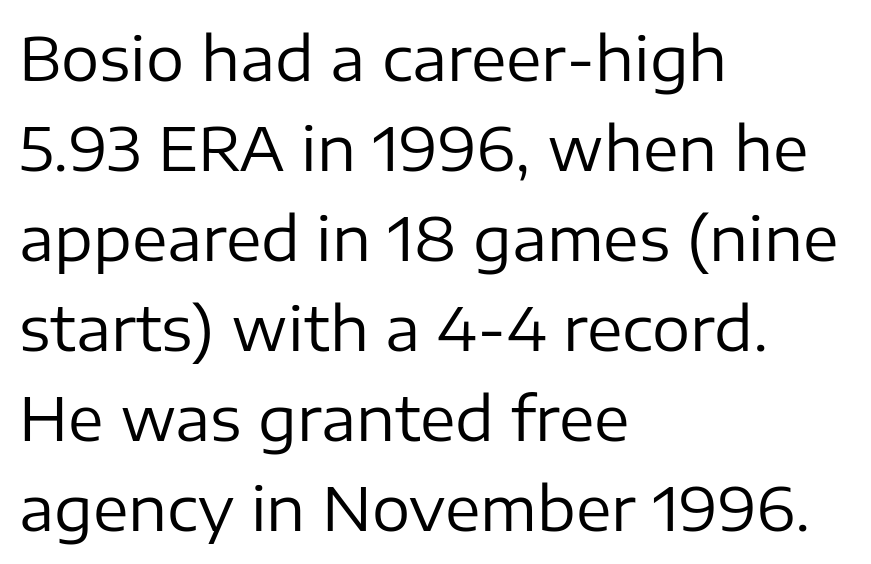
The image shows 60 px regular-weight sans-serif type, upright; set left-aligned, normal line spacing (1.5x), normal letter spacing, not underlined; low stroke contrast and a medium x-height.
